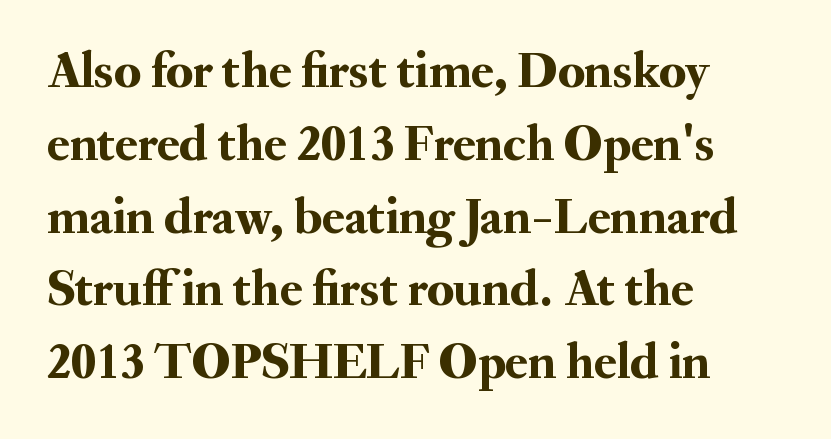
{"serif": "yes", "italic": "no", "width": "normal", "stroke_contrast": "medium", "x_height": "small", "monospaced": "no", "underline": "no", "align": "left", "line_spacing": "normal", "line_spacing_ratio": 1.4, "letter_spacing": "normal", "letter_spacing_em": 0.0, "glyph_px": 52}
